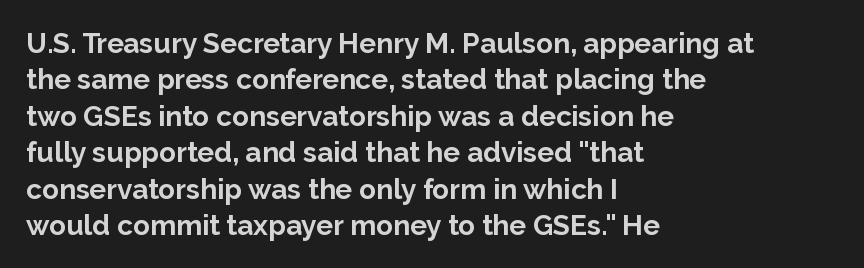
{"serif": "no", "italic": "no", "bold": "yes", "weight": "bold", "width": "normal", "stroke_contrast": "low", "x_height": "medium", "monospaced": "no", "underline": "no", "align": "left", "line_spacing": "normal", "line_spacing_ratio": 1.3, "letter_spacing": "normal", "letter_spacing_em": 0.0, "glyph_px": 28}
